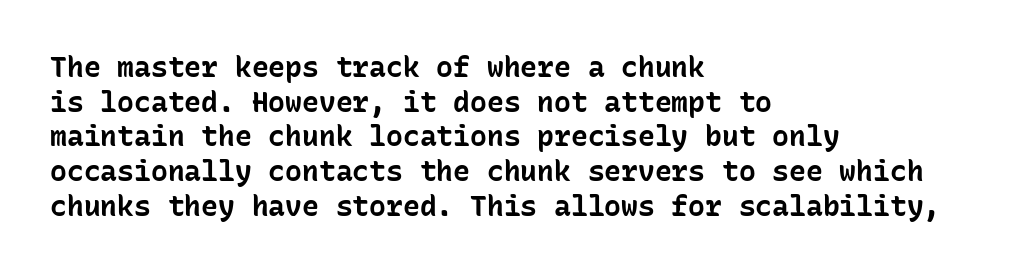
{"serif": "no", "italic": "no", "bold": "yes", "weight": "bold", "width": "normal", "stroke_contrast": "low", "x_height": "medium", "monospaced": "yes", "underline": "no", "align": "left", "line_spacing_ratio": 1.24, "letter_spacing": "normal", "letter_spacing_em": 0.0, "glyph_px": 28}
